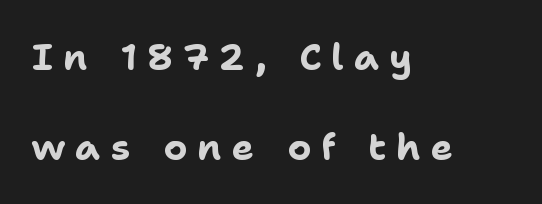
Q: Is the text bold? A: Yes.
Q: Is the text italic (slanted)? A: No, it is upright.
Q: Is the typeface a serif or a sans-serif typeface? A: Sans-serif.
Q: Is the text underlined? A: No.
Q: How is the paragraph aligned? A: Left-aligned.
Q: Is the spacing between letters normal or unusually wide? A: Unusually wide.
Q: Is the spacing between lines tight, normal or loose? A: Loose.
Q: Width (condensed, normal, or wide)? A: Normal.
Q: Stroke contrast? A: Low.
Q: x-height? A: Medium.
Q: Monospaced? A: No.
